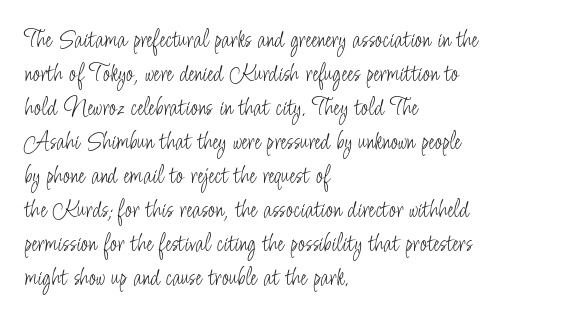
{"bold": "no", "underline": "no", "align": "left", "line_spacing": "normal", "line_spacing_ratio": 1.26, "letter_spacing": "normal", "letter_spacing_em": 0.0, "glyph_px": 27}
